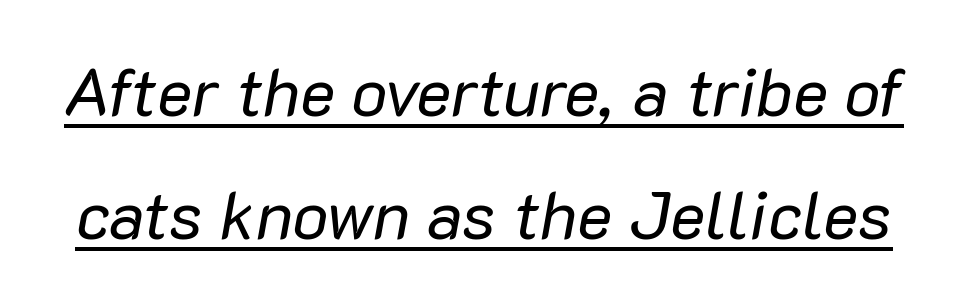
The image shows 67 px regular-weight type, italic (leaning right); set line spacing 1.83x, normal letter spacing, underlined; low stroke contrast and a medium x-height.
